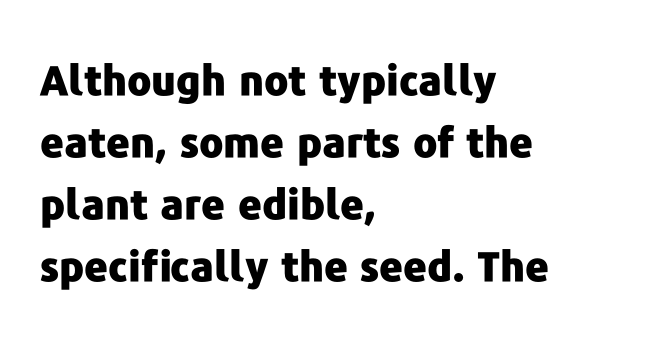
The typesetting leans heavy: a genuine bold. Observe the absence of serifs on each vertical stroke in this sample. Reading down the block, your eye returns to a fixed left position each line. Each new line begins a customary step beneath the previous one. Looks like regular typesetting: each glyph gets only the width it needs. The face used here is rendered with its standard letterfit.
